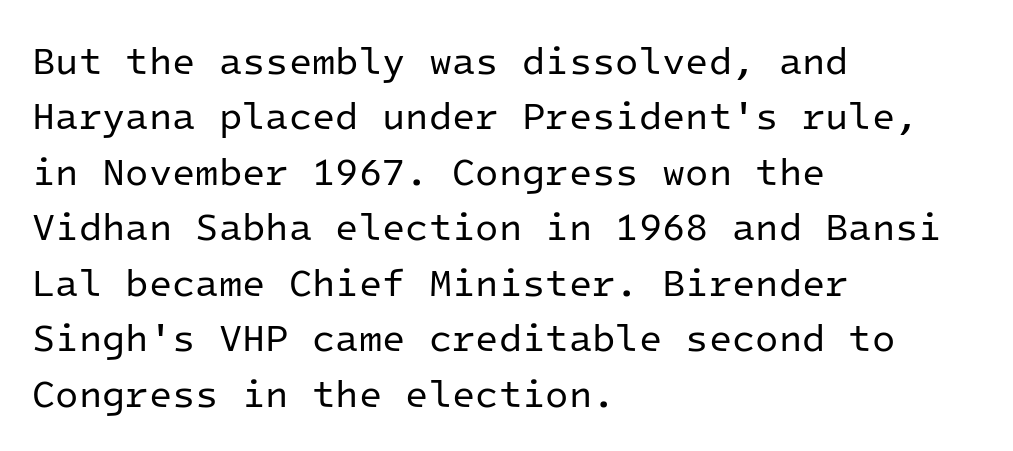
Compared with typical body copy, the letter spacing here is the same. Posture: upright roman. You could count columns in this text — the font is strictly monospaced. Serifs: no, the terminals of the letterforms are clean. Line starts are locked; line ends wander.
